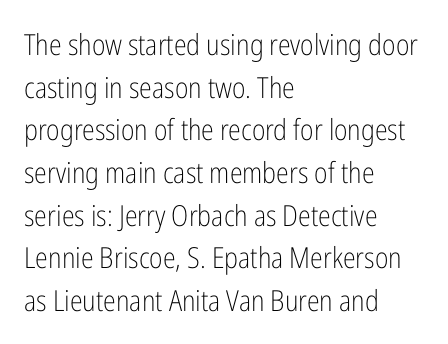
The specimen omits any rule beneath the text block's lines. Layout note: lines flush left. Here the designer chose a conventional face with non-uniform glyph widths. Inter-character spacing is left at the font's built-in metrics. Each letter's strokes conclude bluntly, with no projecting serifs. A roman cut, with each character standing at attention.
